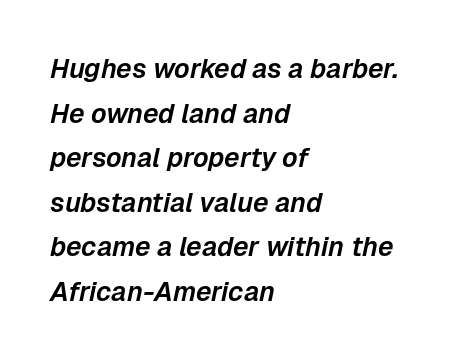
{"italic": "yes", "lean": "right", "slant_degrees": 12, "underline": "no", "align": "left", "line_spacing": "normal", "line_spacing_ratio": 1.65, "letter_spacing": "normal", "letter_spacing_em": 0.0, "glyph_px": 27}
